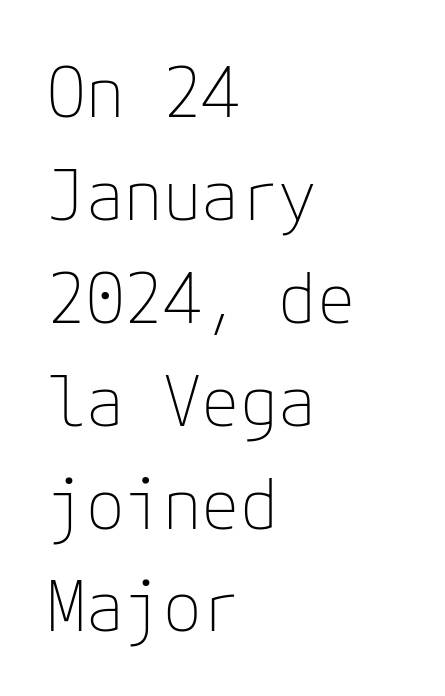
Q: Is the text bold? A: No.
Q: Is the text italic (slanted)? A: No, it is upright.
Q: Is the typeface a serif or a sans-serif typeface? A: Sans-serif.
Q: Is the text underlined? A: No.
Q: How is the paragraph aligned? A: Left-aligned.
Q: Is the spacing between letters normal or unusually wide? A: Normal.
Q: Is the spacing between lines tight, normal or loose? A: Normal.
Q: Width (condensed, normal, or wide)? A: Normal.
Q: Stroke contrast? A: Low.
Q: x-height? A: Medium.
